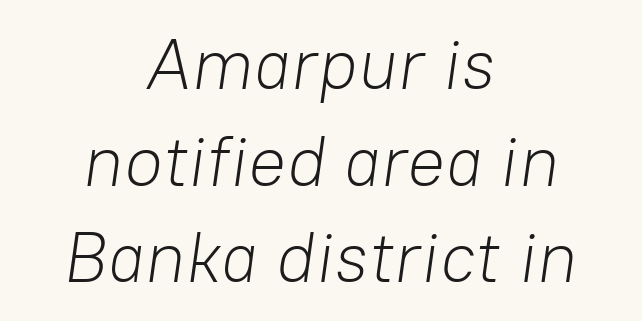
Q: Is the text bold? A: No.
Q: Is the text italic (slanted)? A: Yes, it leans right by about 8 degrees.
Q: Is the text underlined? A: No.
Q: How is the paragraph aligned? A: Centered.
Q: Is the spacing between letters normal or unusually wide? A: Normal.
Q: Is the spacing between lines tight, normal or loose? A: Normal.
Q: Width (condensed, normal, or wide)? A: Normal.
Q: Stroke contrast? A: Low.
Q: x-height? A: Medium.
Q: Monospaced? A: No.
